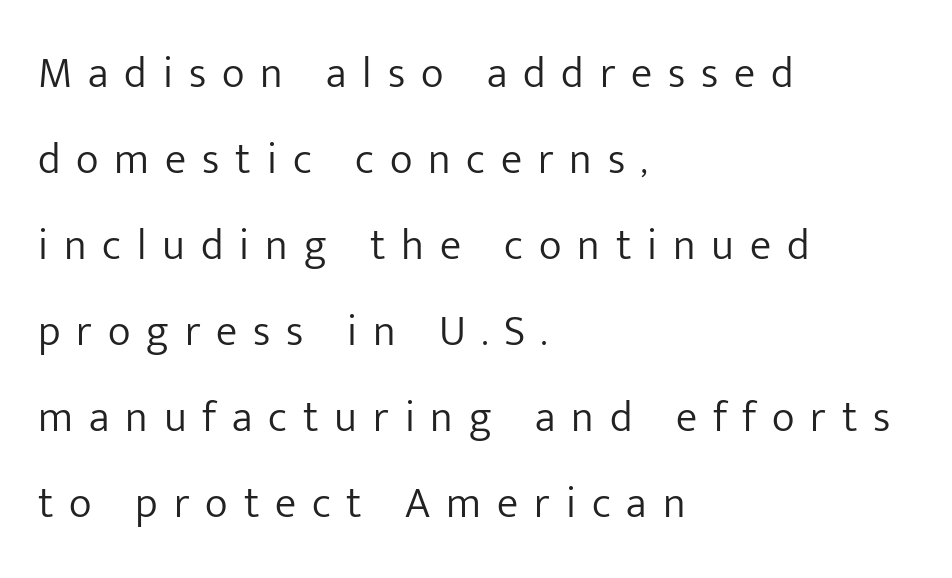
{"serif": "no", "italic": "no", "bold": "no", "weight": "light", "width": "normal", "stroke_contrast": "low", "x_height": "medium", "monospaced": "no", "underline": "no", "align": "left", "line_spacing": "loose", "line_spacing_ratio": 2.0, "letter_spacing": "wide", "letter_spacing_em": 0.37, "glyph_px": 43}
